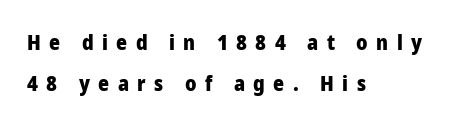
{"italic": "no", "bold": "yes", "underline": "no", "align": "left", "line_spacing": "loose", "line_spacing_ratio": 1.97, "letter_spacing": "wide", "letter_spacing_em": 0.4, "glyph_px": 21}
